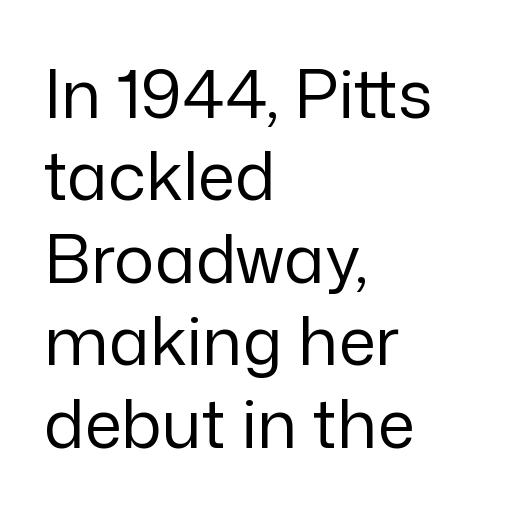
Q: Is the text bold? A: No.
Q: Is the text italic (slanted)? A: No, it is upright.
Q: Is the typeface a serif or a sans-serif typeface? A: Sans-serif.
Q: Is the text underlined? A: No.
Q: How is the paragraph aligned? A: Left-aligned.
Q: Is the spacing between letters normal or unusually wide? A: Normal.
Q: Width (condensed, normal, or wide)? A: Normal.
Q: Stroke contrast? A: Low.
Q: x-height? A: Medium.
Q: Monospaced? A: No.
